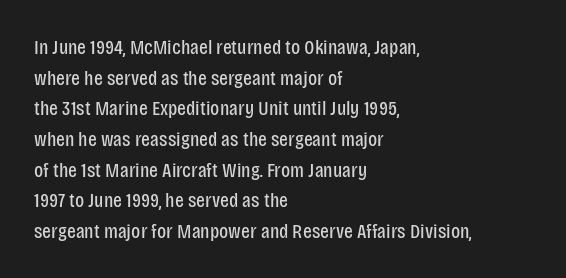
The strip under each line holds only bare page. The lines in this sample share a left origin and differ only in where they stop. The block of text has a typical density, with ordinary space between rows. A typesetter would call this zero additional tracking. Each stroke keeps to a modest, everyday thickness or less. Style check: upright.
